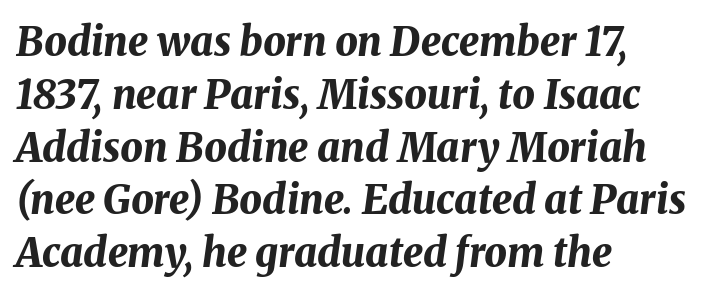
{"italic": "yes", "lean": "right", "slant_degrees": 8, "bold": "yes", "weight": "bold", "width": "normal", "stroke_contrast": "medium", "x_height": "medium", "monospaced": "no", "underline": "no", "align": "left", "line_spacing": "normal", "line_spacing_ratio": 1.32, "letter_spacing": "normal", "letter_spacing_em": 0.0, "glyph_px": 40}
